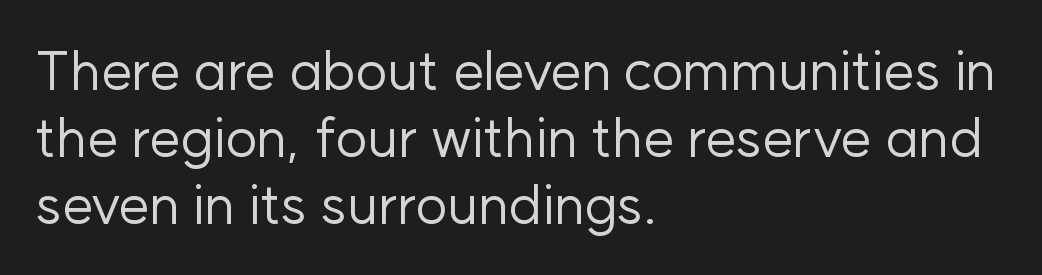
Q: Is the text bold? A: No.
Q: Is the text italic (slanted)? A: No, it is upright.
Q: Is the typeface a serif or a sans-serif typeface? A: Sans-serif.
Q: Is the text underlined? A: No.
Q: How is the paragraph aligned? A: Left-aligned.
Q: Is the spacing between letters normal or unusually wide? A: Normal.
Q: Width (condensed, normal, or wide)? A: Normal.
Q: Stroke contrast? A: Low.
Q: x-height? A: Medium.
Q: Monospaced? A: No.
